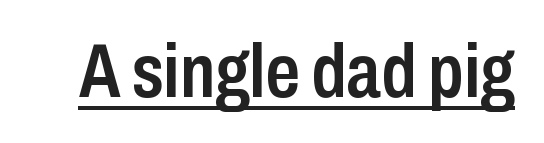
{"serif": "no", "italic": "no", "bold": "semi", "weight": "semibold", "width": "condensed", "stroke_contrast": "low", "x_height": "medium", "monospaced": "no", "underline": "yes", "letter_spacing": "normal", "letter_spacing_em": 0.0, "glyph_px": 76}
